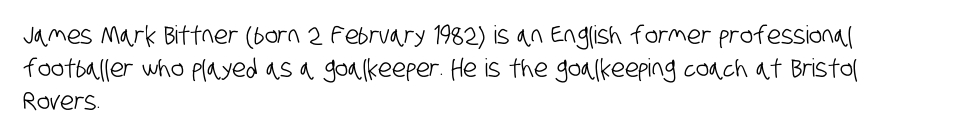
Short and long lines alike share a common starting point at left. Vertically, the passage feels balanced, rows spaced as you'd expect. Words appear dense and cohesive because spacing is normal. Quick note: underline off.
